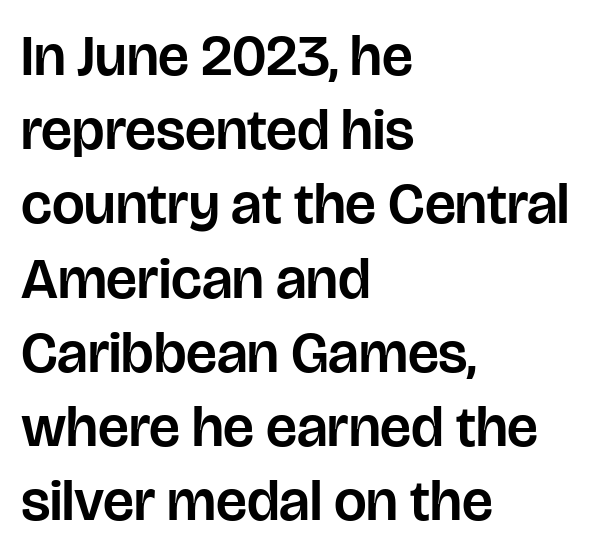
{"serif": "no", "italic": "no", "width": "normal", "stroke_contrast": "low", "x_height": "large", "monospaced": "no", "underline": "no", "align": "left", "line_spacing": "normal", "line_spacing_ratio": 1.28, "letter_spacing": "normal", "letter_spacing_em": 0.0, "glyph_px": 58}
